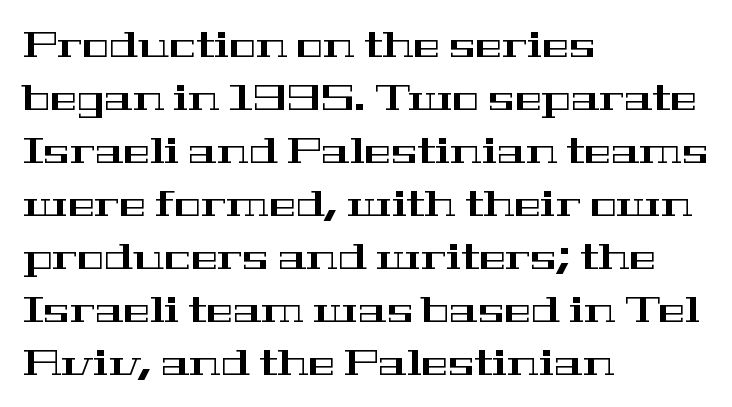
{"serif": "yes", "italic": "no", "width": "wide", "stroke_contrast": "high", "x_height": "medium", "monospaced": "no", "underline": "no", "align": "left", "line_spacing": "normal", "line_spacing_ratio": 1.47, "letter_spacing": "normal", "letter_spacing_em": 0.0, "glyph_px": 36}
